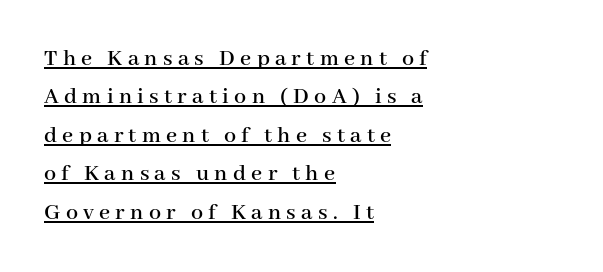
Compared with typical body copy, the letter spacing here is much looser. When letters stand straight like this, we call the style roman or upright. The lines in this sample share a left origin and differ only in where they stop. These characters rest on top of a visible drawn line.
